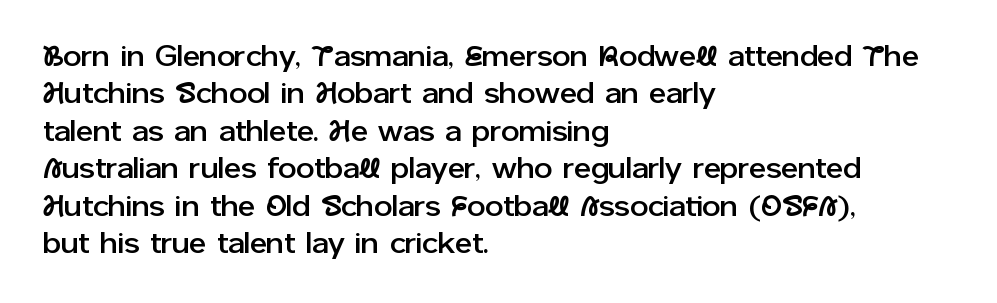
The image shows 29 px sans-serif type, upright; set left-aligned, normal line spacing (1.29x), normal letter spacing, not underlined; low stroke contrast and a medium x-height.
